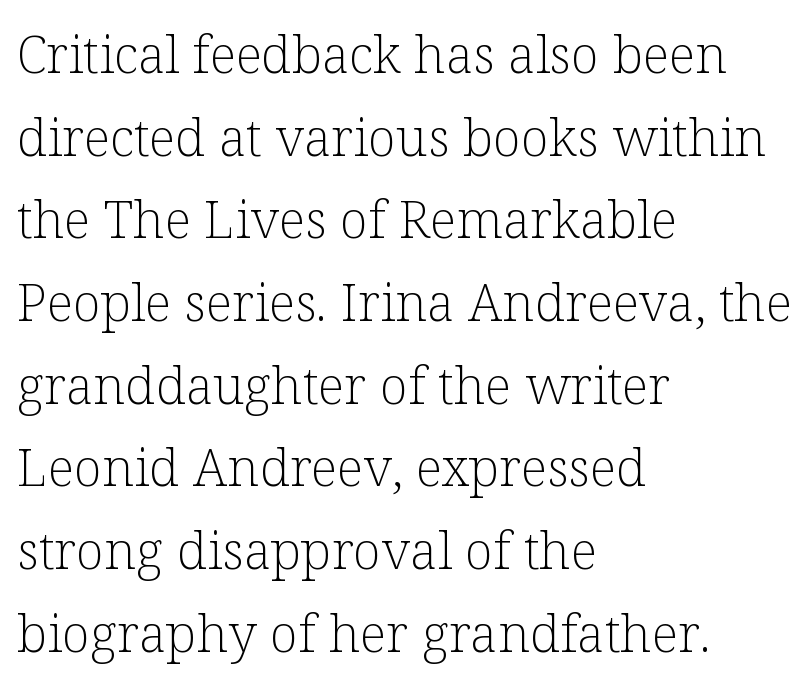
{"serif": "yes", "italic": "no", "bold": "no", "weight": "light", "width": "normal", "stroke_contrast": "low", "x_height": "medium", "monospaced": "no", "underline": "no", "align": "left", "line_spacing": "normal", "line_spacing_ratio": 1.59, "letter_spacing": "normal", "letter_spacing_em": 0.0, "glyph_px": 52}
